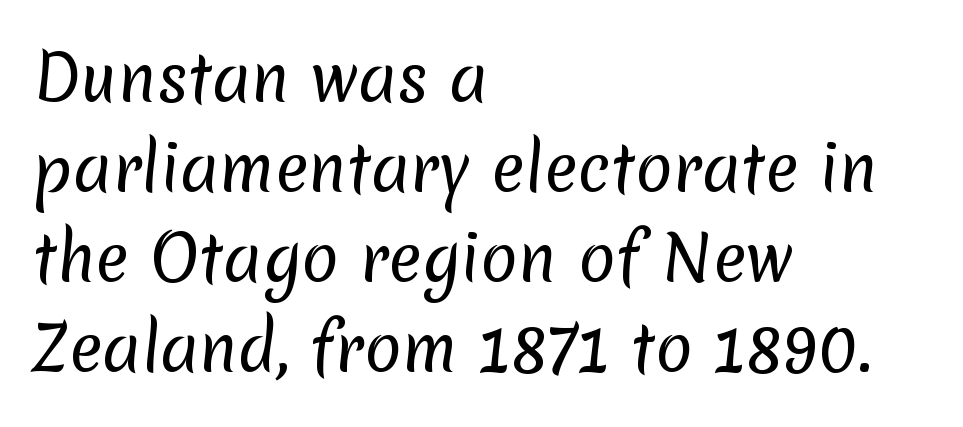
{"serif": "no", "bold": "no", "weight": "regular", "width": "normal", "stroke_contrast": "low", "x_height": "medium", "monospaced": "no", "underline": "no", "align": "left", "line_spacing": "normal", "line_spacing_ratio": 1.45, "letter_spacing": "normal", "letter_spacing_em": 0.0, "glyph_px": 62}
